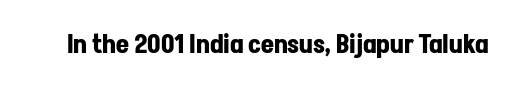
The image shows 25 px bold type, upright; set normal letter spacing, not underlined.
